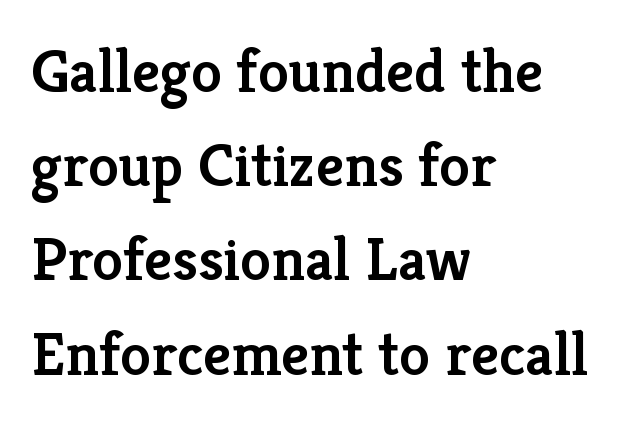
Posture: upright roman. Weight check: semibold — heavier than regular, not quite bold. The string is rendered with underlining switched off. In terms of letterform style, serifs are clearly present. Rows of type keep a routine distance in the vertical direction.
